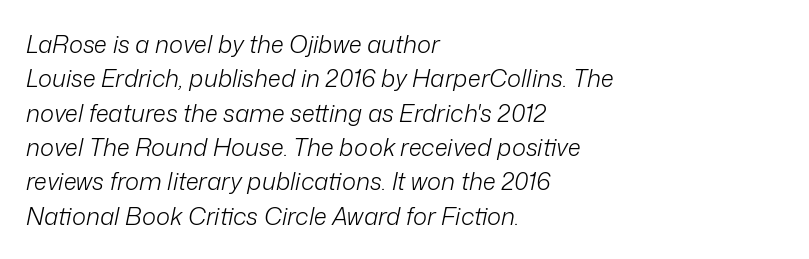
{"italic": "yes", "lean": "right", "slant_degrees": 12, "bold": "no", "underline": "no", "align": "left", "line_spacing": "normal", "line_spacing_ratio": 1.43, "letter_spacing": "normal", "letter_spacing_em": 0.0, "glyph_px": 24}
